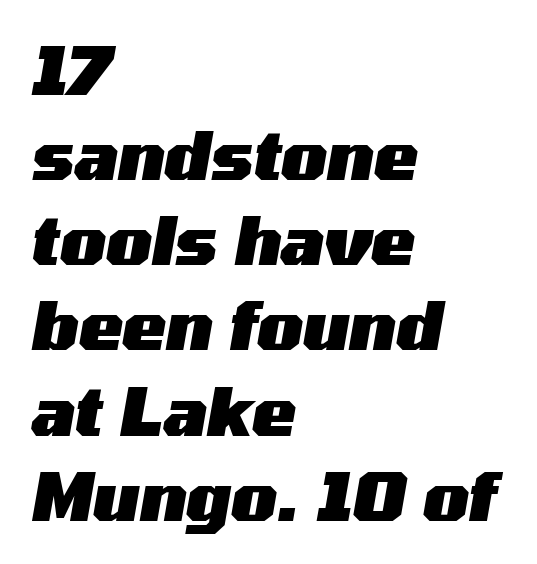
{"italic": "yes", "lean": "right", "slant_degrees": 10, "bold": "yes", "weight": "heavy", "width": "wide", "stroke_contrast": "medium", "x_height": "medium", "monospaced": "no", "underline": "no", "align": "left", "line_spacing": "normal", "line_spacing_ratio": 1.29, "letter_spacing": "normal", "letter_spacing_em": 0.0, "glyph_px": 66}
